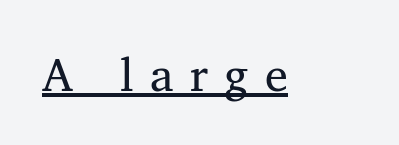
The image shows 46 px regular-weight serif type; set unusually wide letter spacing (+0.36 em), underlined; medium stroke contrast and a medium x-height.
